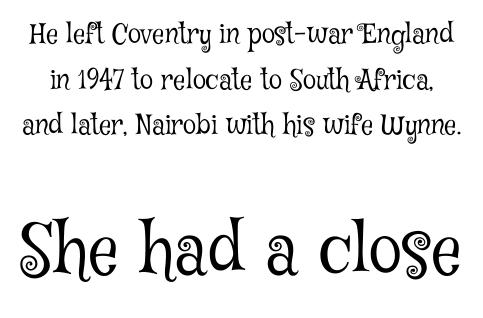
Q: Is the text bold? A: No.
Q: Is the text italic (slanted)? A: No, it is upright.
Q: Is the typeface a serif or a sans-serif typeface? A: Serif.
Q: Is the text underlined? A: No.
Q: Is the spacing between letters normal or unusually wide? A: Normal.
Q: Is the spacing between lines tight, normal or loose? A: Normal.
Q: Which block of text is set in a larger size, the first (top) or the second (bottom)? A: The second (bottom) one.
Q: Width (condensed, normal, or wide)? A: Condensed.
Q: Stroke contrast? A: Low.
Q: x-height? A: Medium.
Q: Monospaced? A: No.
